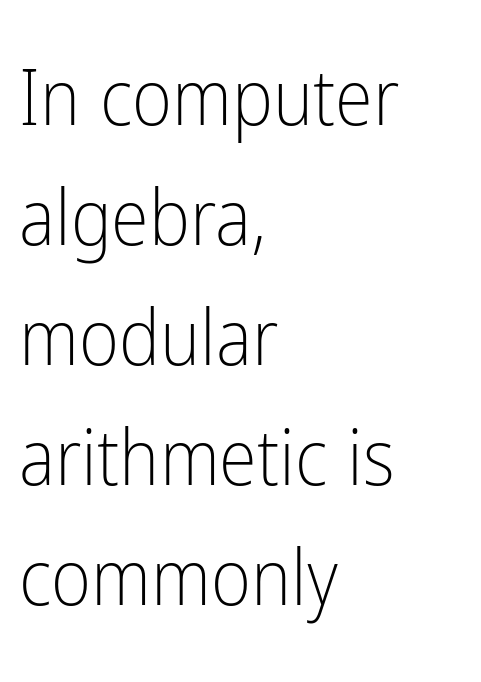
Clear beneath every line of the passage. The glyphs in this specimen are sans serif. In CSS terms this would be text-align: left. The weight tops out at a normal text grade.
